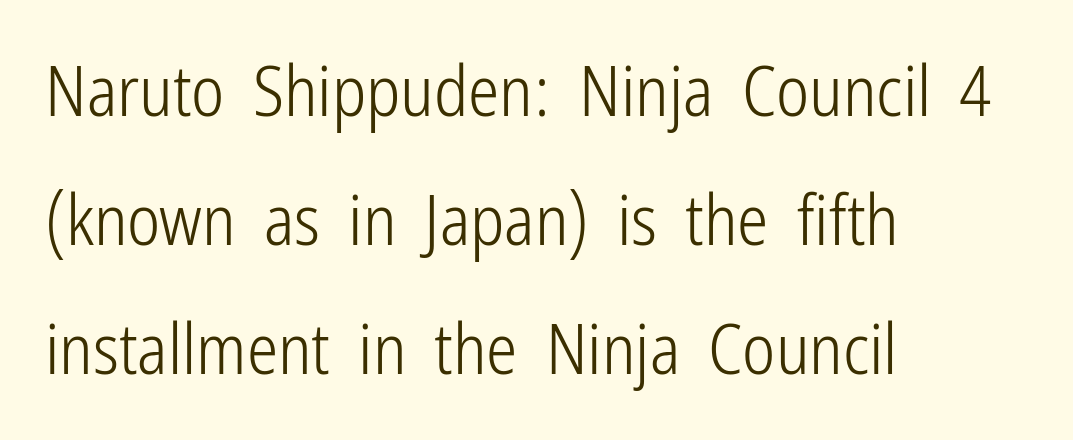
{"serif": "no", "italic": "no", "bold": "no", "weight": "light", "width": "condensed", "stroke_contrast": "low", "x_height": "medium", "monospaced": "no", "underline": "no", "align": "left", "line_spacing_ratio": 1.84, "letter_spacing": "normal", "letter_spacing_em": 0.0, "glyph_px": 70}
